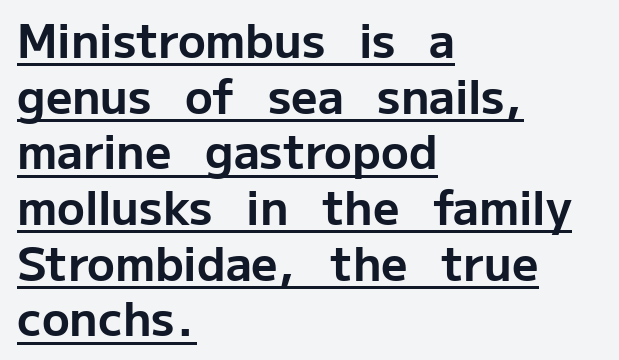
{"serif": "no", "italic": "no", "bold": "yes", "weight": "bold", "width": "normal", "stroke_contrast": "low", "x_height": "medium", "monospaced": "no", "underline": "yes", "align": "left", "line_spacing_ratio": 1.21, "letter_spacing": "normal", "letter_spacing_em": 0.0, "glyph_px": 46}
